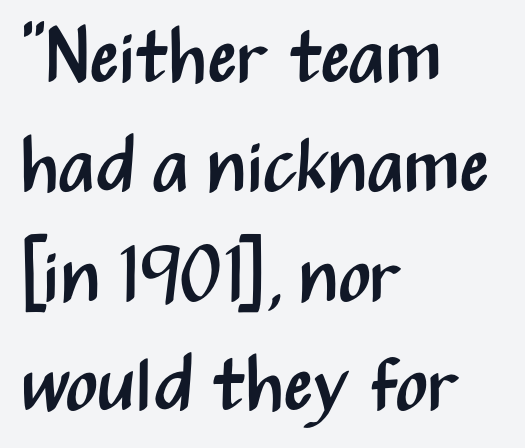
Inter-character spacing is left at the font's built-in metrics. This sample has the flowing, uneven cadence of proportional lettering. Check where the strokes stop: nothing finishes them off — pure sans. Horizontal alignment here is leftward, the default for most running prose.
